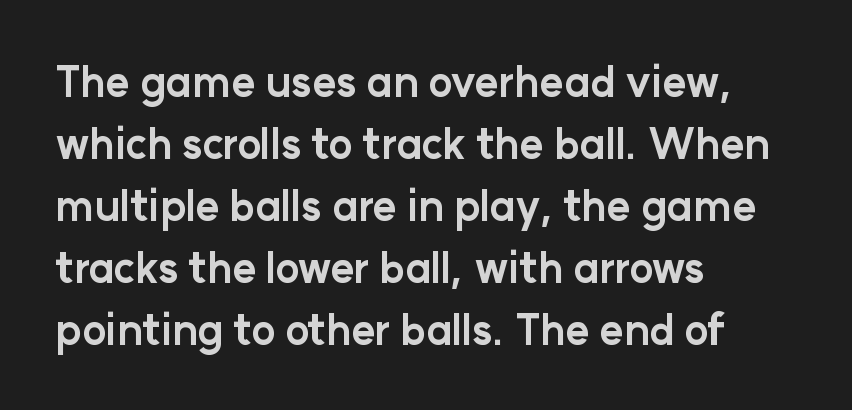
Is the type bold? Yes — the strokes are clearly thick and heavy. Inter-character spacing is left at the font's built-in metrics. What's the leading like? Ordinary, nothing unusual. Short and long lines alike share a common starting point at left. The face used here is proportionally spaced, like ordinary book or web type.
